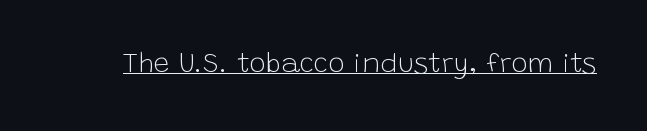
The image shows 28 px light sans-serif type, upright; set normal letter spacing, underlined; low stroke contrast and a large x-height.
